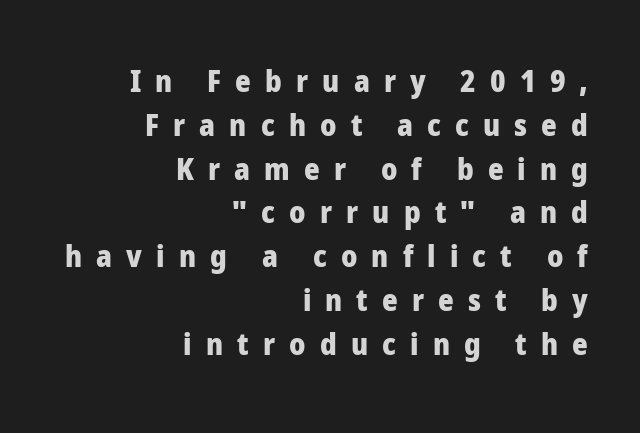
The image shows 30 px heavy sans-serif type, upright; set right-aligned, normal line spacing (1.46x), unusually wide letter spacing (+0.47 em), not underlined; low stroke contrast and a medium x-height.
